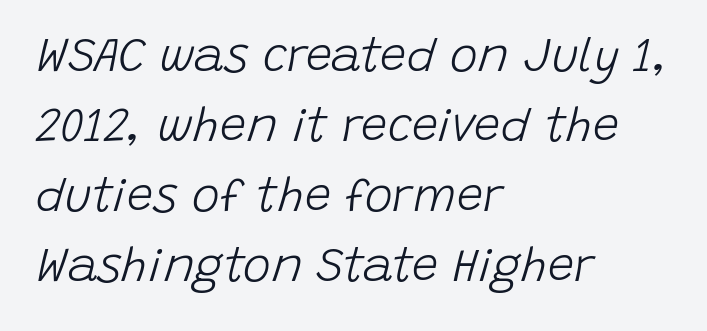
The rows are spaced the way most documents space them. Think of a printed novel: that variable character pitch is what you see here. Which margin do the lines hug? The left one — the right edge is uneven. These lines keep a tight, regular rhythm from letter to letter. Every character sits at an angle, as italics do. The typesetting does not lean heavy: it is not bold.
